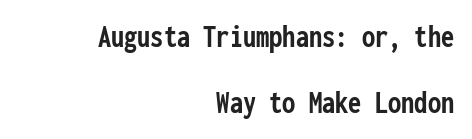
{"serif": "no", "italic": "no", "bold": "yes", "weight": "semibold", "width": "condensed", "stroke_contrast": "low", "x_height": "medium", "monospaced": "yes", "underline": "no", "align": "right", "line_spacing": "loose", "line_spacing_ratio": 2.01, "letter_spacing": "normal", "letter_spacing_em": 0.0, "glyph_px": 33}
